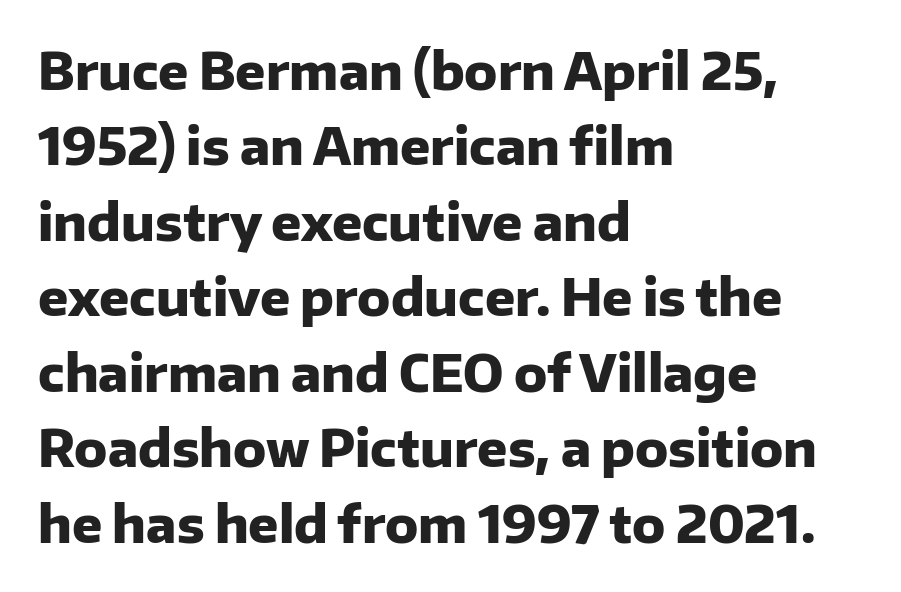
Observe the absence of serifs on each vertical stroke in this sample. Set as a true bold cut, around the 700 mark. Normally led — the rows are evenly, conventionally spaced. Which margin do the lines hug? The left one — the right edge is uneven. Rendered with straight, roman letterforms.
